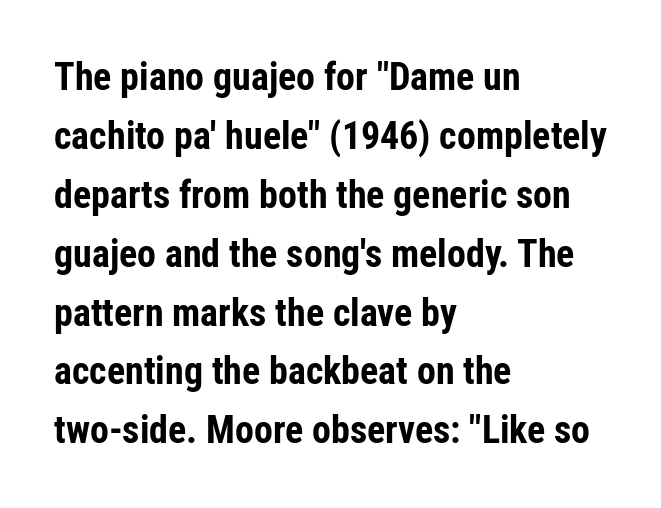
Q: Is the text bold? A: Yes.
Q: Is the text italic (slanted)? A: No, it is upright.
Q: Is the typeface a serif or a sans-serif typeface? A: Sans-serif.
Q: Is the text underlined? A: No.
Q: How is the paragraph aligned? A: Left-aligned.
Q: Is the spacing between letters normal or unusually wide? A: Normal.
Q: Is the spacing between lines tight, normal or loose? A: Normal.
Q: Width (condensed, normal, or wide)? A: Condensed.
Q: Stroke contrast? A: Low.
Q: x-height? A: Medium.
Q: Monospaced? A: No.
